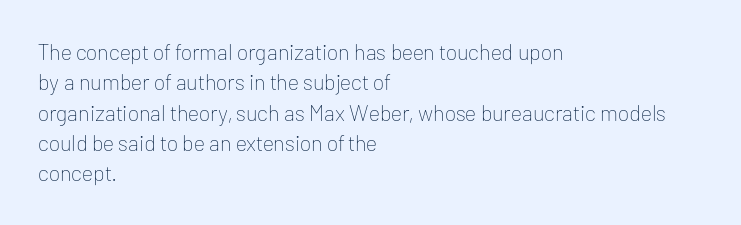
A quiet, ordinary-to-light weight characterises the typeface. The text block is weighted toward the left margin, trailing off unevenly rightward. This rendering leaves character spacing at its baseline value. Characters remain perfectly vertical along every line. The strip under each line holds only bare page.
